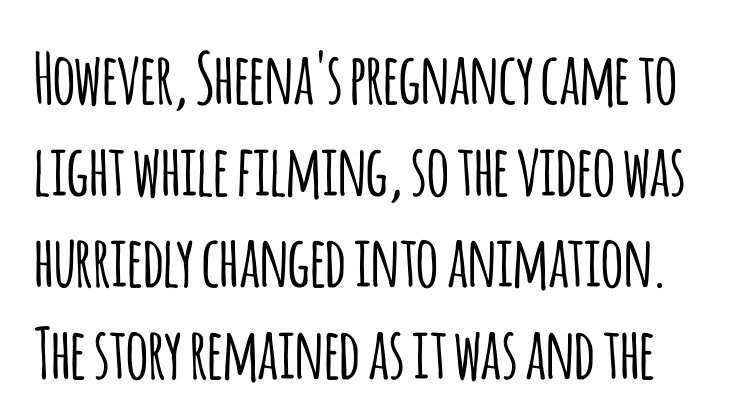
Q: Is the text italic (slanted)? A: No, it is upright.
Q: Is the typeface a serif or a sans-serif typeface? A: Sans-serif.
Q: Is the text underlined? A: No.
Q: Is the spacing between letters normal or unusually wide? A: Normal.
Q: Is the spacing between lines tight, normal or loose? A: Normal.
Q: Width (condensed, normal, or wide)? A: Condensed.
Q: Stroke contrast? A: Low.
Q: x-height? A: Large.
Q: Monospaced? A: No.
